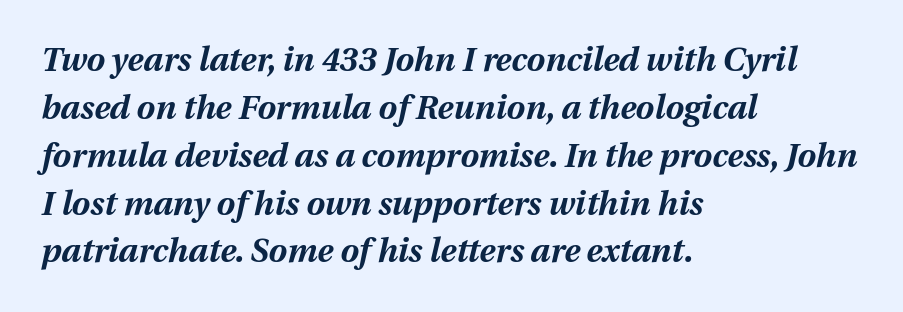
Q: Is the text bold? A: Yes.
Q: Is the text italic (slanted)? A: Yes, it leans right by about 12 degrees.
Q: Is the text underlined? A: No.
Q: How is the paragraph aligned? A: Left-aligned.
Q: Is the spacing between letters normal or unusually wide? A: Normal.
Q: Is the spacing between lines tight, normal or loose? A: Normal.
Q: Width (condensed, normal, or wide)? A: Normal.
Q: Stroke contrast? A: Medium.
Q: x-height? A: Medium.
Q: Monospaced? A: No.
